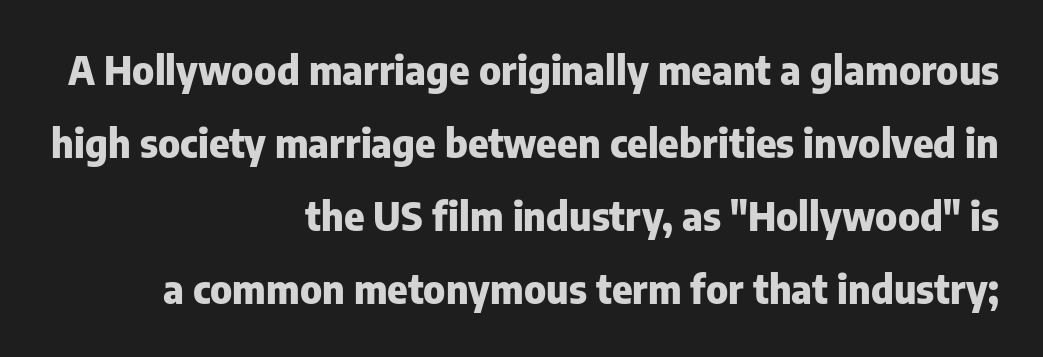
The image shows 39 px heavy sans-serif type, upright; set right-aligned, line spacing 1.87x, normal letter spacing, not underlined; low stroke contrast and a medium x-height.
